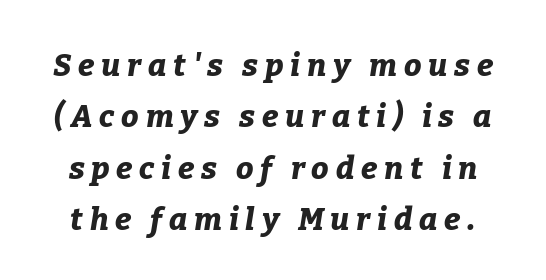
Q: Is the text bold? A: Yes.
Q: Is the text italic (slanted)? A: Yes, it leans right by about 9 degrees.
Q: Is the text underlined? A: No.
Q: Is the spacing between letters normal or unusually wide? A: Unusually wide.
Q: Is the spacing between lines tight, normal or loose? A: Normal.
Q: Width (condensed, normal, or wide)? A: Normal.
Q: Stroke contrast? A: Low.
Q: x-height? A: Medium.
Q: Monospaced? A: No.
